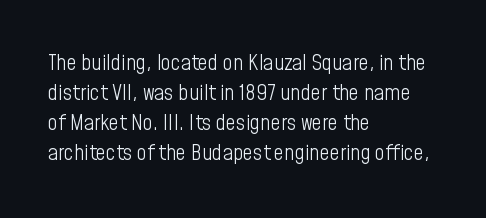
The image shows 22 px text type, upright; set left-aligned, normal line spacing (1.37x), normal letter spacing, not underlined.
